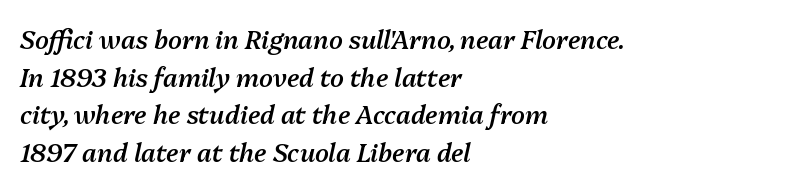
Q: Is the text bold? A: Semi-bold.
Q: Is the text italic (slanted)? A: Yes, it leans right by about 13 degrees.
Q: Is the text underlined? A: No.
Q: How is the paragraph aligned? A: Left-aligned.
Q: Is the spacing between letters normal or unusually wide? A: Normal.
Q: Is the spacing between lines tight, normal or loose? A: Normal.
